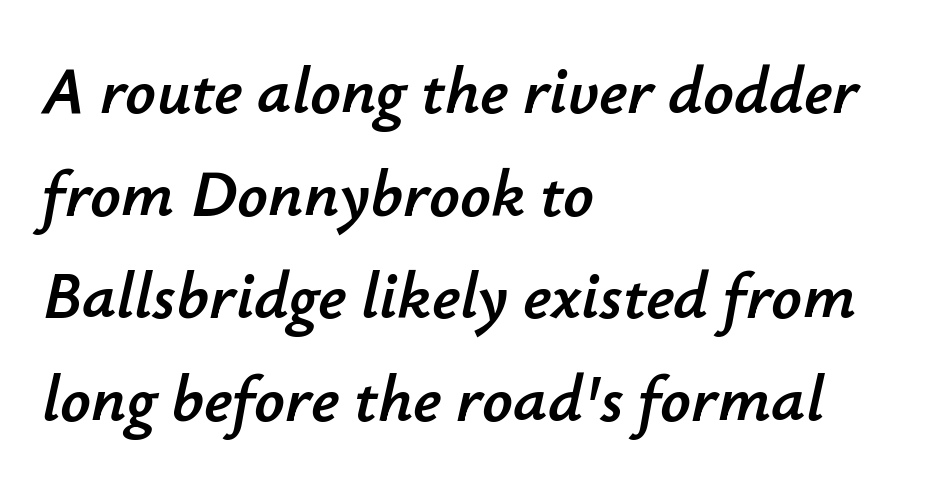
This sample has the flowing, uneven cadence of proportional lettering. Letter spacing: default. The block of text has a typical density, with ordinary space between rows. The specimen omits any rule beneath the text block's lines.
